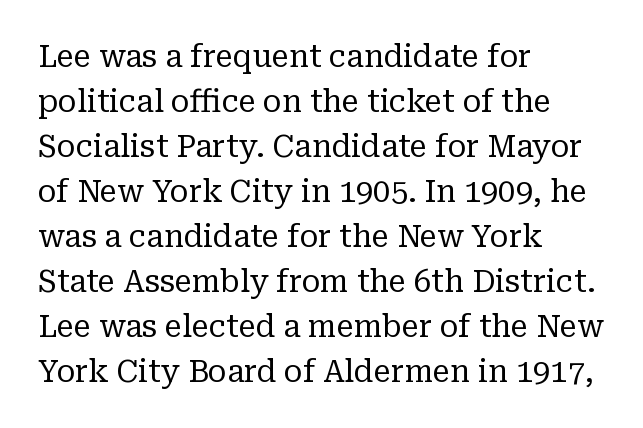
Q: Is the text bold? A: No.
Q: Is the text italic (slanted)? A: No, it is upright.
Q: Is the typeface a serif or a sans-serif typeface? A: Serif.
Q: Is the text underlined? A: No.
Q: How is the paragraph aligned? A: Left-aligned.
Q: Is the spacing between letters normal or unusually wide? A: Normal.
Q: Is the spacing between lines tight, normal or loose? A: Normal.
Q: Width (condensed, normal, or wide)? A: Normal.
Q: Stroke contrast? A: Low.
Q: x-height? A: Medium.
Q: Monospaced? A: No.
